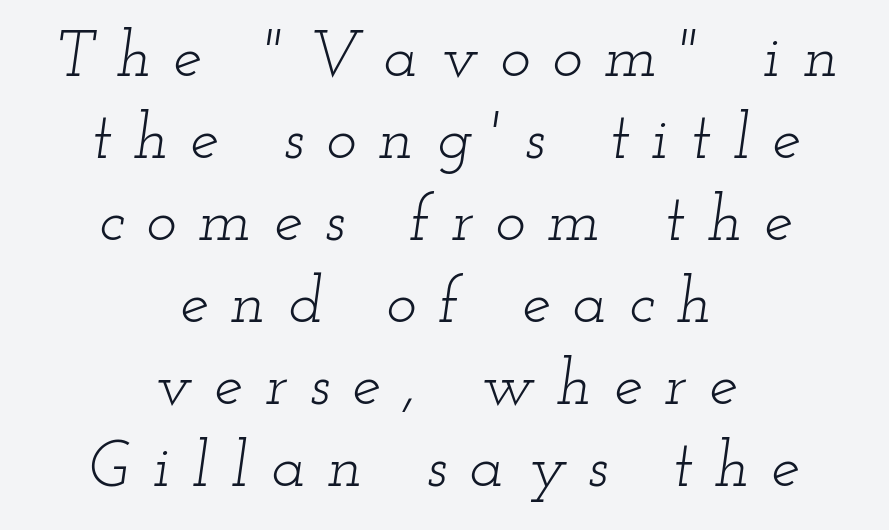
The strip under each line holds only bare page. Weight: in the light-to-regular range. Short and long lines alike share a common midpoint. Look at the tracking — it's clearly loosened, letters drifting apart.
